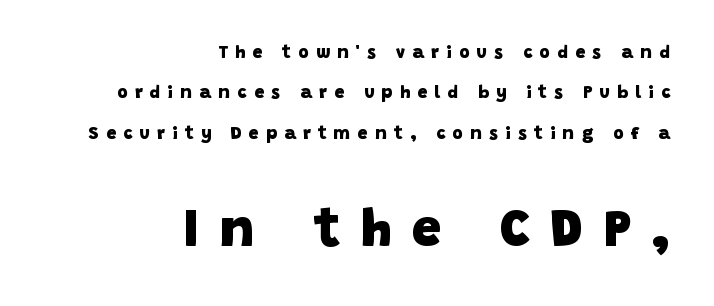
Q: Is the text bold? A: Yes.
Q: Is the typeface a serif or a sans-serif typeface? A: Sans-serif.
Q: Is the text underlined? A: No.
Q: How is the paragraph aligned? A: Right-aligned.
Q: Is the spacing between letters normal or unusually wide? A: Unusually wide.
Q: Is the spacing between lines tight, normal or loose? A: Loose.
Q: Which block of text is set in a larger size, the first (top) or the second (bottom)? A: The second (bottom) one.
Q: Width (condensed, normal, or wide)? A: Normal.
Q: Stroke contrast? A: Low.
Q: x-height? A: Large.
Q: Monospaced? A: No.
